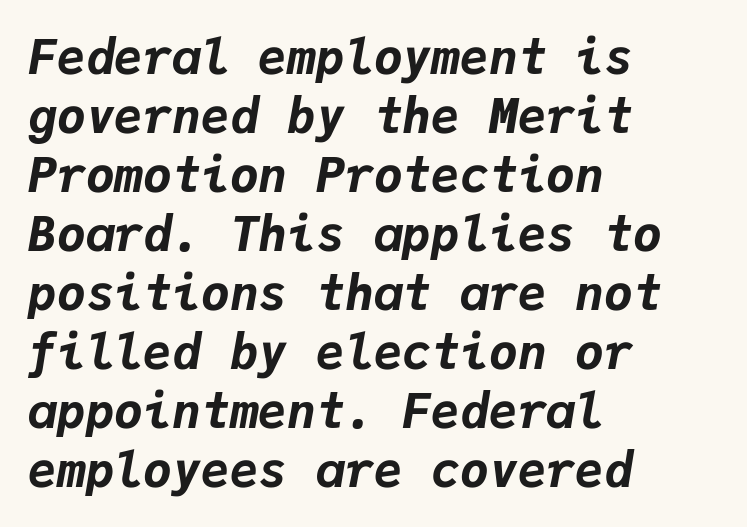
Q: Is the text bold? A: Yes.
Q: Is the text italic (slanted)? A: Yes, it leans right by about 9 degrees.
Q: Is the text underlined? A: No.
Q: How is the paragraph aligned? A: Left-aligned.
Q: Is the spacing between letters normal or unusually wide? A: Normal.
Q: Width (condensed, normal, or wide)? A: Normal.
Q: Stroke contrast? A: Low.
Q: x-height? A: Medium.
Q: Monospaced? A: Yes.
